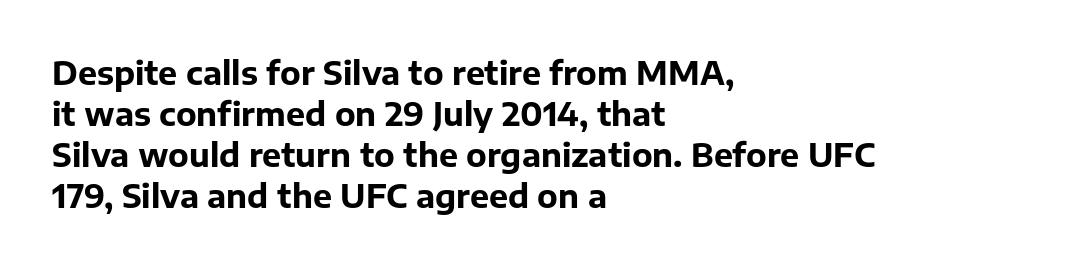
Q: Is the text bold? A: Yes.
Q: Is the text italic (slanted)? A: No, it is upright.
Q: Is the typeface a serif or a sans-serif typeface? A: Sans-serif.
Q: Is the text underlined? A: No.
Q: How is the paragraph aligned? A: Left-aligned.
Q: Is the spacing between letters normal or unusually wide? A: Normal.
Q: Is the spacing between lines tight, normal or loose? A: Normal.
Q: Width (condensed, normal, or wide)? A: Normal.
Q: Stroke contrast? A: Low.
Q: x-height? A: Medium.
Q: Monospaced? A: No.
